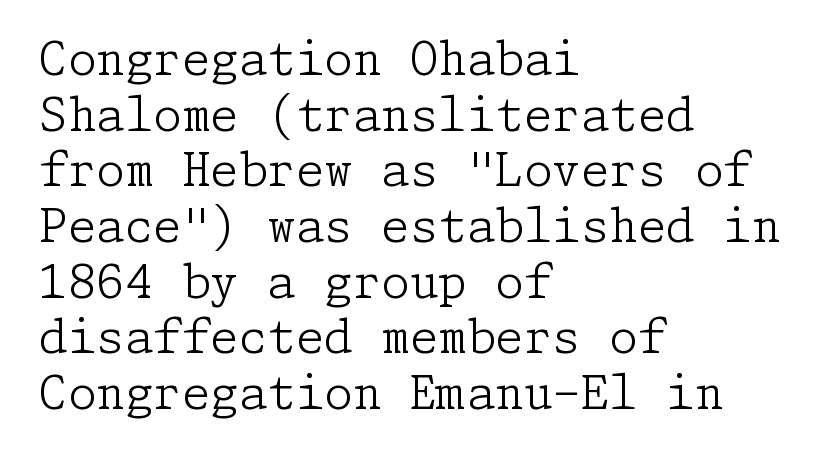
Q: Is the text bold? A: No.
Q: Is the text italic (slanted)? A: No, it is upright.
Q: Is the typeface a serif or a sans-serif typeface? A: Serif.
Q: Is the text underlined? A: No.
Q: How is the paragraph aligned? A: Left-aligned.
Q: Is the spacing between letters normal or unusually wide? A: Normal.
Q: Width (condensed, normal, or wide)? A: Normal.
Q: Stroke contrast? A: Low.
Q: x-height? A: Medium.
